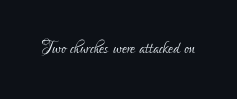
Q: Is the text bold? A: No.
Q: Is the text italic (slanted)? A: Yes.
Q: Is the text underlined? A: No.
Q: Is the spacing between letters normal or unusually wide? A: Normal.
